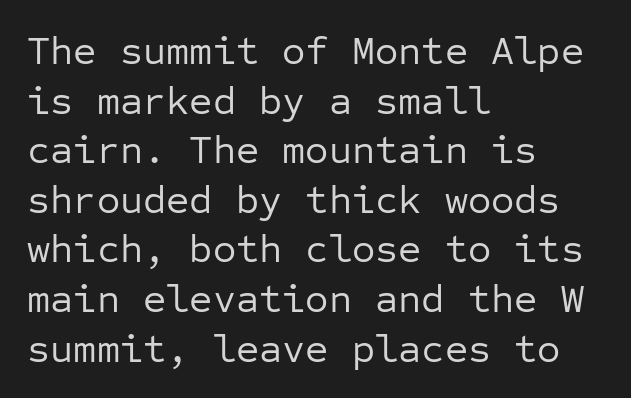
Weight: regular or lighter. Typeset ragged right — the left edge is the straight one. The axis of the letterforms is exactly vertical. Check where the strokes stop: nothing finishes them off — pure sans.
